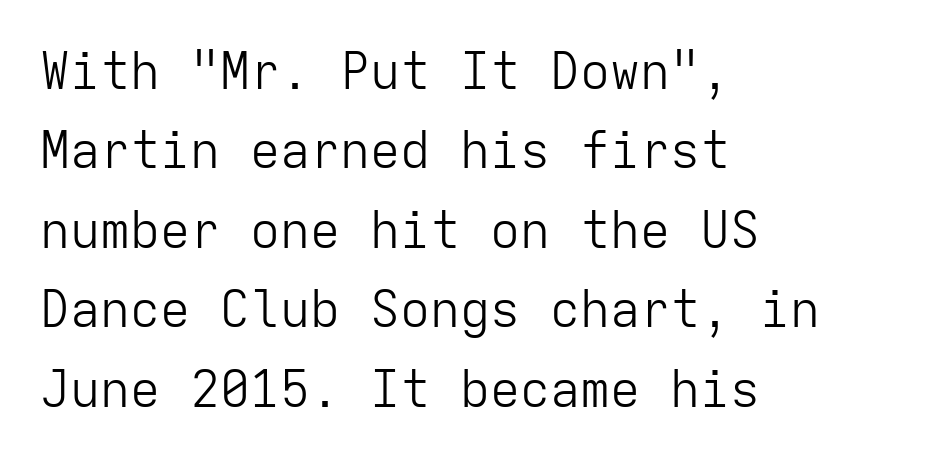
Q: Is the text bold? A: No.
Q: Is the text italic (slanted)? A: No, it is upright.
Q: Is the typeface a serif or a sans-serif typeface? A: Sans-serif.
Q: Is the text underlined? A: No.
Q: How is the paragraph aligned? A: Left-aligned.
Q: Is the spacing between letters normal or unusually wide? A: Normal.
Q: Is the spacing between lines tight, normal or loose? A: Normal.
Q: Width (condensed, normal, or wide)? A: Normal.
Q: Stroke contrast? A: Low.
Q: x-height? A: Medium.
Q: Monospaced? A: Yes.
